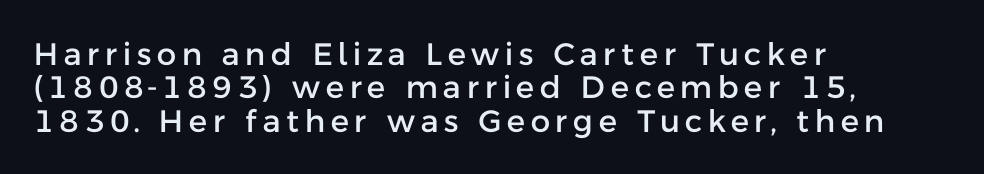
Q: Is the text italic (slanted)? A: No, it is upright.
Q: Is the typeface a serif or a sans-serif typeface? A: Sans-serif.
Q: Is the text underlined? A: No.
Q: How is the paragraph aligned? A: Left-aligned.
Q: Is the spacing between lines tight, normal or loose? A: Tight.
Q: Width (condensed, normal, or wide)? A: Normal.
Q: Stroke contrast? A: Low.
Q: x-height? A: Medium.
Q: Monospaced? A: No.
